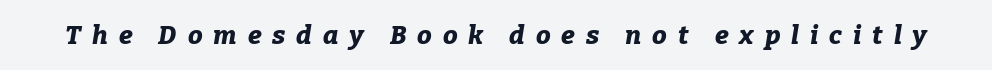
This rendering widens character spacing well past its baseline value. Italic? Definitely — the glyphs are oblique. The area under the type is left untouched. Heavy-handed strokes throughout: this text is bold.
